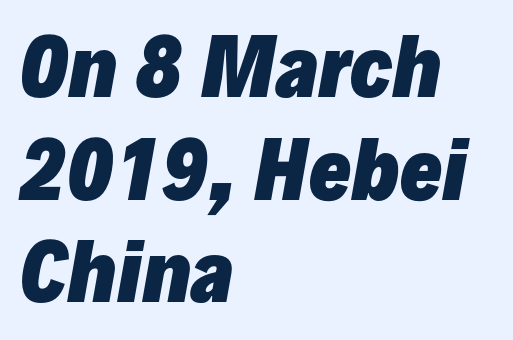
{"italic": "yes", "lean": "right", "slant_degrees": 10, "bold": "yes", "weight": "heavy", "width": "normal", "stroke_contrast": "low", "x_height": "medium", "monospaced": "no", "underline": "no", "align": "left", "line_spacing": "normal", "line_spacing_ratio": 1.3, "letter_spacing": "normal", "letter_spacing_em": 0.0, "glyph_px": 79}
